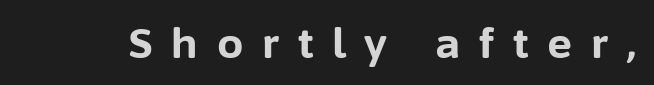
Notice how thick the strokes are: this is what a full bold looks like. The typography opts for an upright posture over an oblique one. Varying glyph widths throughout — classic text-font behaviour. Anything drawn beneath the words? Only blank space.
